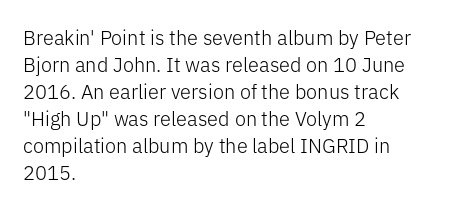
The image shows 20 px text type, upright; set left-aligned, normal line spacing (1.35x), normal letter spacing, not underlined.
